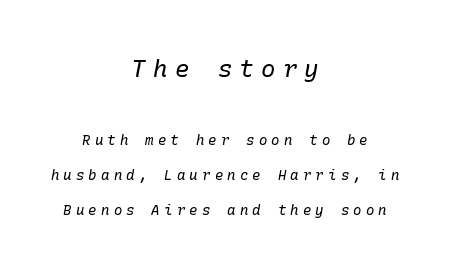
The image shows 24 px text type, italic (leaning right); set centered, loose line spacing (2.49x), unusually wide letter spacing (+0.3 em), not underlined; the first (top) block is 1.71x larger.
